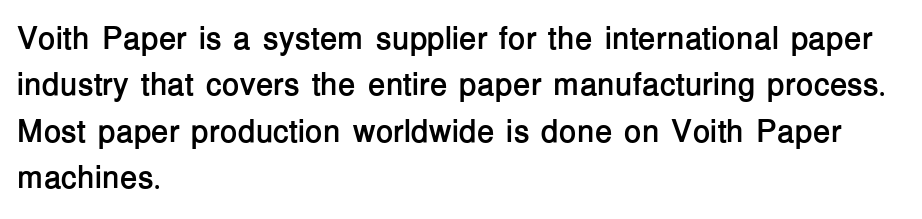
{"serif": "no", "italic": "no", "bold": "yes", "weight": "semibold", "width": "normal", "stroke_contrast": "low", "x_height": "medium", "monospaced": "no", "underline": "no", "align": "left", "line_spacing": "normal", "line_spacing_ratio": 1.45, "letter_spacing": "normal", "letter_spacing_em": 0.0, "glyph_px": 32}
